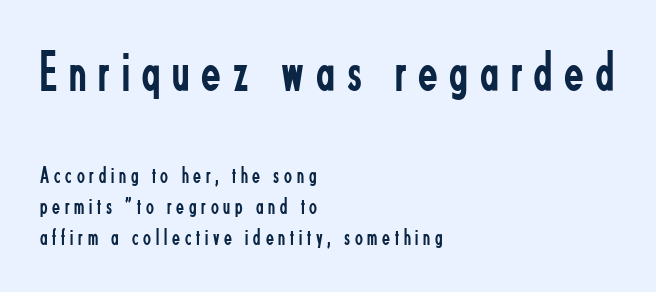
Each new line begins a customary step beneath the previous one. Has an underline been added? It has not. When letters stand straight like this, we call the style roman or upright. These lines stack with their left ends in a neat column. Stems and bowls with no extra thickness — not bold. The initial chunk of copy outweighs the following chunk in type size.
